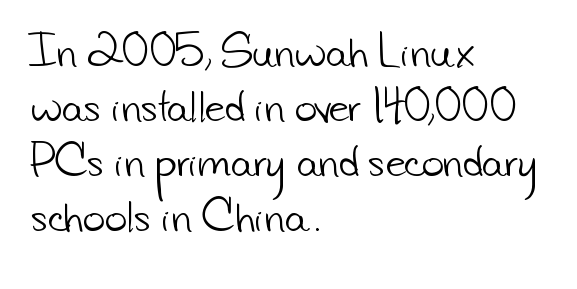
Q: Is the text bold? A: No.
Q: Is the typeface a serif or a sans-serif typeface? A: Sans-serif.
Q: Is the text underlined? A: No.
Q: How is the paragraph aligned? A: Left-aligned.
Q: Is the spacing between letters normal or unusually wide? A: Normal.
Q: Is the spacing between lines tight, normal or loose? A: Normal.
Q: Width (condensed, normal, or wide)? A: Normal.
Q: Stroke contrast? A: Low.
Q: x-height? A: Small.
Q: Monospaced? A: No.
